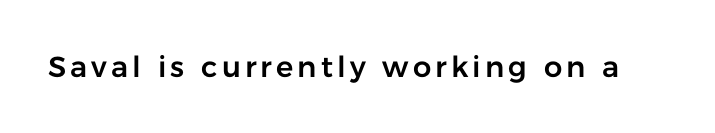
The image shows 29 px sans-serif type, upright; set not underlined; low stroke contrast and a medium x-height.
